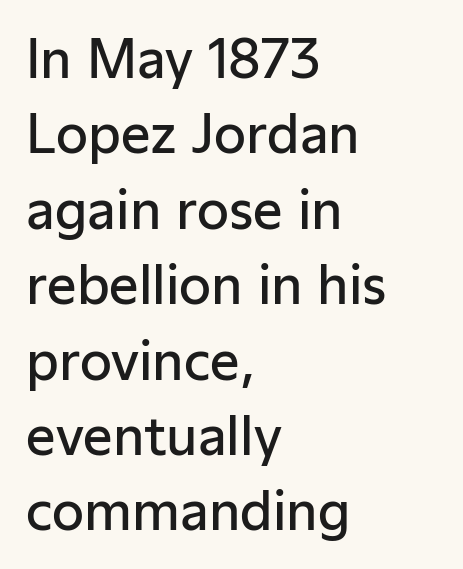
{"serif": "no", "italic": "no", "bold": "semi", "weight": "semibold", "width": "normal", "stroke_contrast": "low", "x_height": "medium", "monospaced": "no", "underline": "no", "align": "left", "line_spacing": "normal", "line_spacing_ratio": 1.45, "letter_spacing": "normal", "letter_spacing_em": 0.0, "glyph_px": 52}
